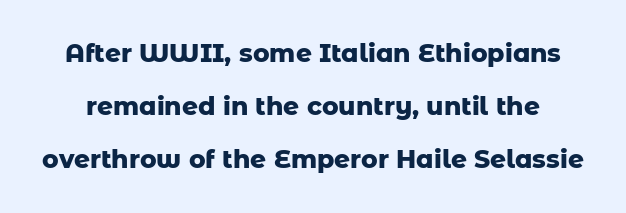
{"italic": "no", "bold": "yes", "underline": "no", "line_spacing": "loose", "line_spacing_ratio": 2.13, "letter_spacing": "normal", "letter_spacing_em": 0.0, "glyph_px": 25}
